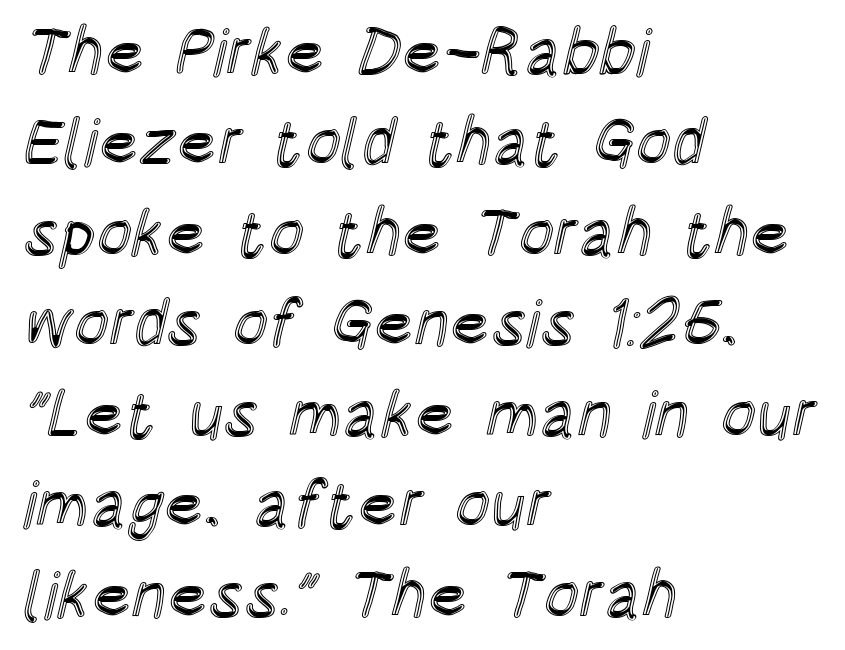
Evenly set lines give the paragraph a standard silhouette. The space beneath each line is pristine and unruled. Does extra space separate the letters? No, they use regular spacing. This sample has the flowing, uneven cadence of proportional lettering. A student would call this left alignment; a typographer would say flush left, rag right.
